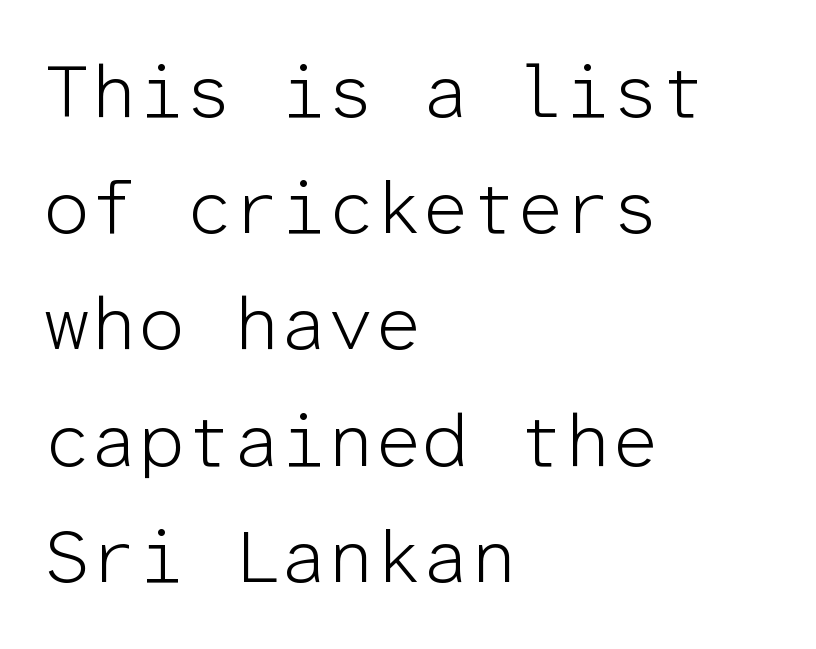
Inter-character spacing is left at the font's built-in metrics. The lines in this sample share a left origin and differ only in where they stop. Check under the words: just untouched page. No chunkiness to these letters — they're not bold. Is this a fixed-width face? Yes — each glyph sits in an identical cell. This sample uses an upright cut, with every glyph sitting square on the baseline.
